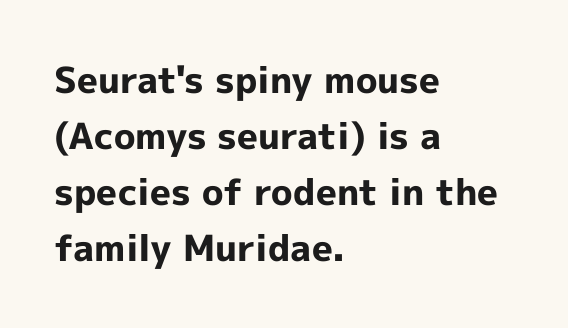
Each glyph is drawn with heavy, bold strokes. Each word holds together tightly as a unit, with standard inter-letter gaps. If you measured baseline to baseline, you'd find a middling distance. Italic? Not at all — the glyphs are vertical. The rag falls on the right side of this text block.
